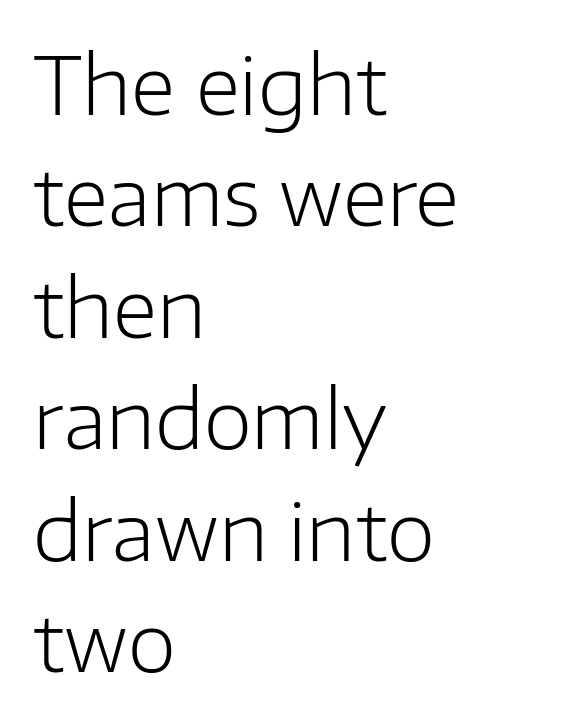
Q: Is the text bold? A: No.
Q: Is the text italic (slanted)? A: No, it is upright.
Q: Is the typeface a serif or a sans-serif typeface? A: Sans-serif.
Q: Is the text underlined? A: No.
Q: How is the paragraph aligned? A: Left-aligned.
Q: Is the spacing between letters normal or unusually wide? A: Normal.
Q: Is the spacing between lines tight, normal or loose? A: Normal.
Q: Width (condensed, normal, or wide)? A: Normal.
Q: Stroke contrast? A: Low.
Q: x-height? A: Medium.
Q: Monospaced? A: No.
